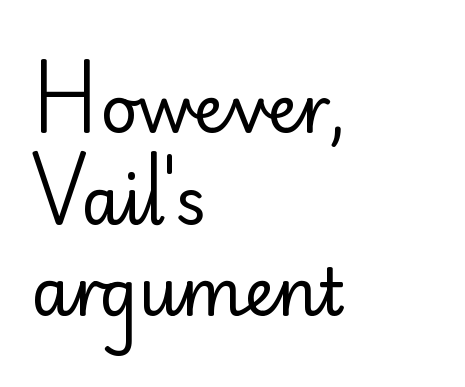
{"serif": "no", "italic": "no", "bold": "no", "weight": "regular", "width": "normal", "stroke_contrast": "low", "x_height": "small", "monospaced": "no", "underline": "no", "align": "left", "line_spacing": "normal", "line_spacing_ratio": 1.41, "letter_spacing": "normal", "letter_spacing_em": 0.0, "glyph_px": 65}
